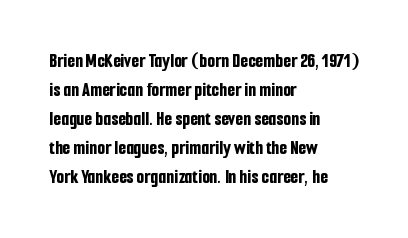
The image shows 20 px bold type, upright; set left-aligned, normal line spacing (1.45x), normal letter spacing, not underlined.
